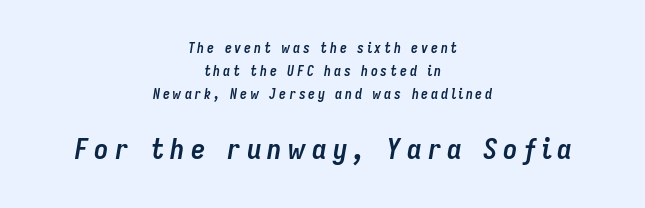
{"italic": "yes", "lean": "right", "slant_degrees": 9, "bold": "yes", "weight": "semibold", "width": "condensed", "stroke_contrast": "low", "x_height": "medium", "monospaced": "no", "underline": "no", "align": "center", "line_spacing": "normal", "line_spacing_ratio": 1.65, "letter_spacing": "wide", "letter_spacing_em": 0.2, "larger_block": "second", "size_ratio": 2.07, "glyph_px": 29}
